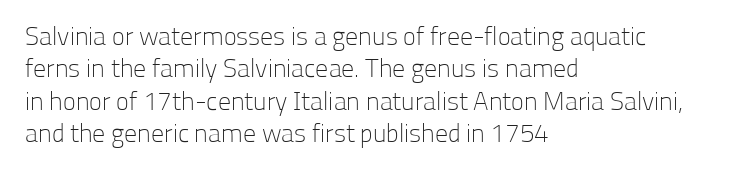
Line spacing here is normal. Nobody touched the tracking dial on this one. Quick note: underline off. Designer's note — italics off, roman on. The lines are quadded left.
